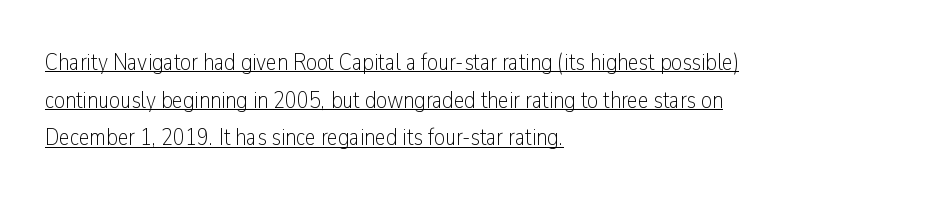
These lines stack with their left ends in a neat column. Italic: no, the glyphs are upright roman. Regular leading. The string is rendered with underlining switched on. The characters are drawn with everyday or finer stroke widths.
